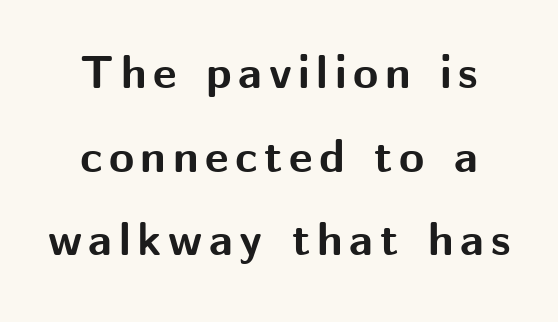
{"serif": "no", "italic": "no", "bold": "yes", "weight": "bold", "width": "normal", "stroke_contrast": "medium", "x_height": "medium", "monospaced": "no", "underline": "no", "align": "center", "line_spacing_ratio": 1.82, "glyph_px": 46}
